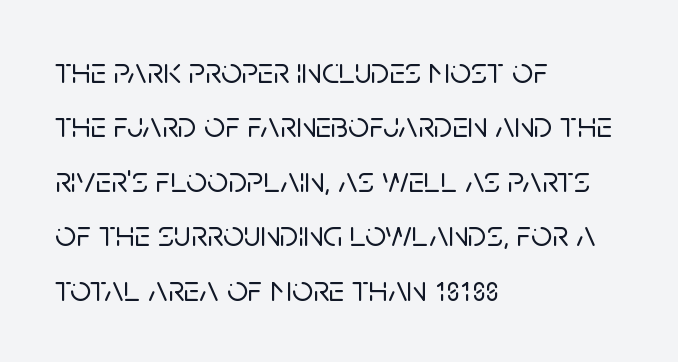
The image shows 37 px sans-serif type, upright; set left-aligned, normal line spacing (1.47x), normal letter spacing, not underlined; low stroke contrast and a large x-height.
